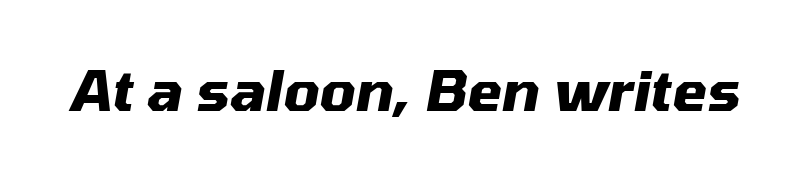
The image shows 56 px heavy type, italic (leaning right); set normal letter spacing, not underlined; medium stroke contrast and a medium x-height.
